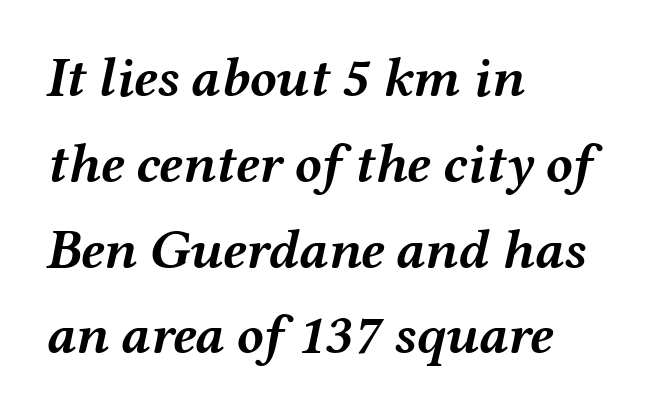
Students, observe: this is what conventionally led text looks like. Think of a printed novel: that variable character pitch is what you see here. In terms of weight, the rendering is a true, heavy bold. Here the glyphs are tracked normally, forming tight word shapes. This sample uses an oblique cut, with every glyph tilted off the vertical. Quick note: underline off.
